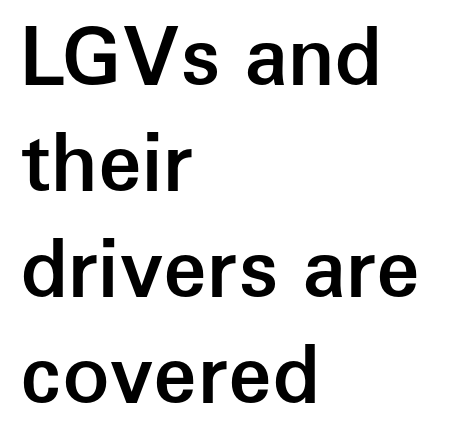
A classic flush-left, rag-right setting is used for this passage. Ascenders rise straight up at ninety degrees. The gap between lines stays unmarked. Characters follow at the spacing the type designer built in. A typesetter would call this proportional, since set widths differ per character.
